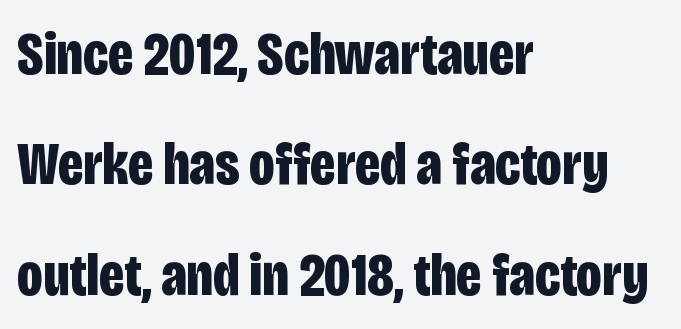
The specimen reads as upright at a glance. Observe the absence of serifs on each vertical stroke in this sample. Compared with a centered layout, this one pins lines to the left instead. The face used here is proportionally spaced, like ordinary book or web type. The passage shown is not underscored anywhere.
